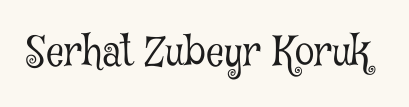
The letters advance in unequal steps, a hallmark of proportional type. This reads as an unemphasized weight, regular at the heaviest. Default kerning and tracking; the words read as compact shapes. This is roman type, the default non-slanted kind. The type family on display is of the serif kind. The string is rendered with underlining switched off.
